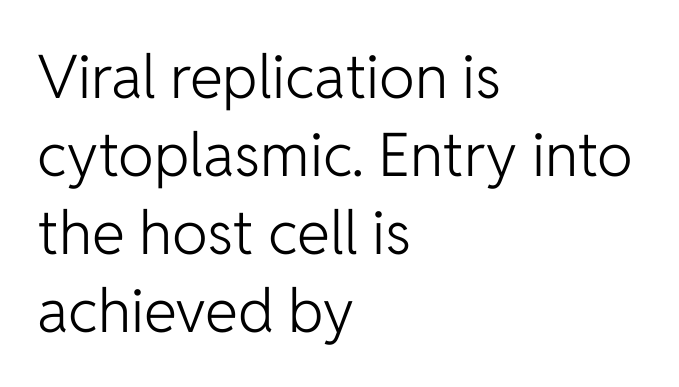
The image shows 60 px light sans-serif type, upright; set left-aligned, normal line spacing (1.3x), normal letter spacing, not underlined; low stroke contrast and a medium x-height.
